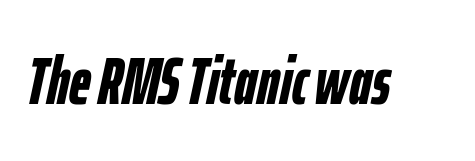
Q: Is the text bold? A: Yes.
Q: Is the text italic (slanted)? A: Yes, it leans right by about 12 degrees.
Q: Is the text underlined? A: No.
Q: Is the spacing between letters normal or unusually wide? A: Normal.
Q: Width (condensed, normal, or wide)? A: Condensed.
Q: Stroke contrast? A: Low.
Q: x-height? A: Medium.
Q: Monospaced? A: No.
